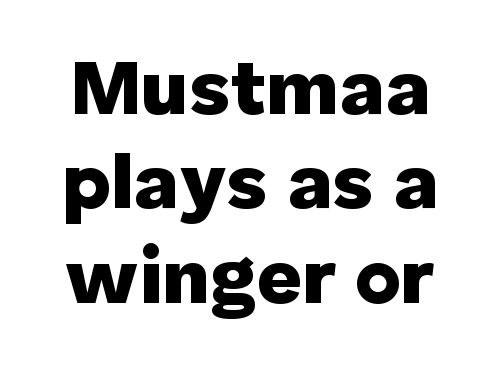
The image shows 78 px heavy sans-serif type, upright; set line spacing 1.21x, normal letter spacing, not underlined; low stroke contrast and a medium x-height.
